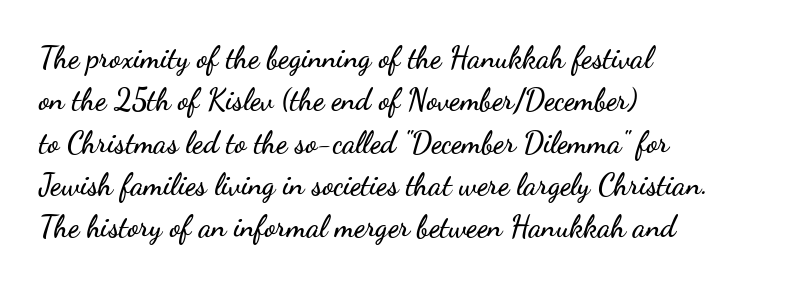
Horizontally, the lines are justified to the leading edge only. The baseline area is clear. The letters carry no serifs — their stems end cleanly without finishing strokes. Short note: letters normally spaced.
